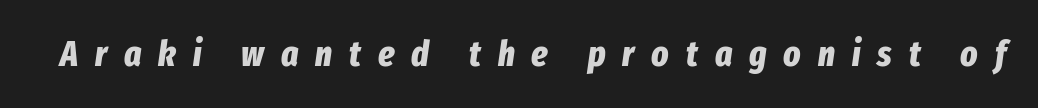
Look at the tracking — it's clearly loosened, letters drifting apart. The glyphs look as if they've been sheared to an angle. The string is rendered with underlining switched off. Think of a printed novel: that variable character pitch is what you see here. Caption: bold face, heavy strokes.
